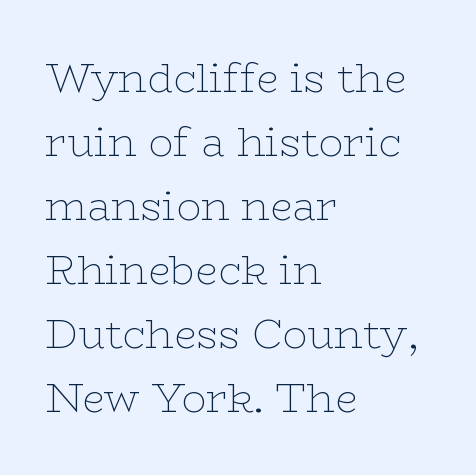
The strip under each line holds only bare page. Style check: upright. The passage shown stacks its lines at a standard gap. These lines are set flush left with a ragged right edge. This sample uses plain, unmodified letter spacing.
